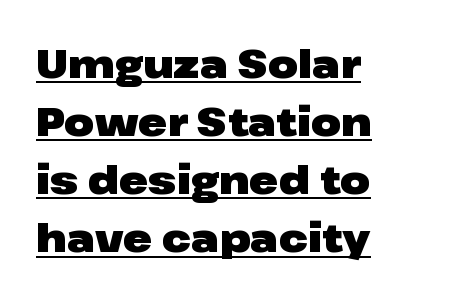
{"serif": "no", "italic": "no", "bold": "yes", "weight": "heavy", "width": "wide", "stroke_contrast": "low", "x_height": "medium", "monospaced": "no", "underline": "yes", "align": "left", "line_spacing": "normal", "line_spacing_ratio": 1.49, "letter_spacing": "normal", "letter_spacing_em": 0.0, "glyph_px": 39}
